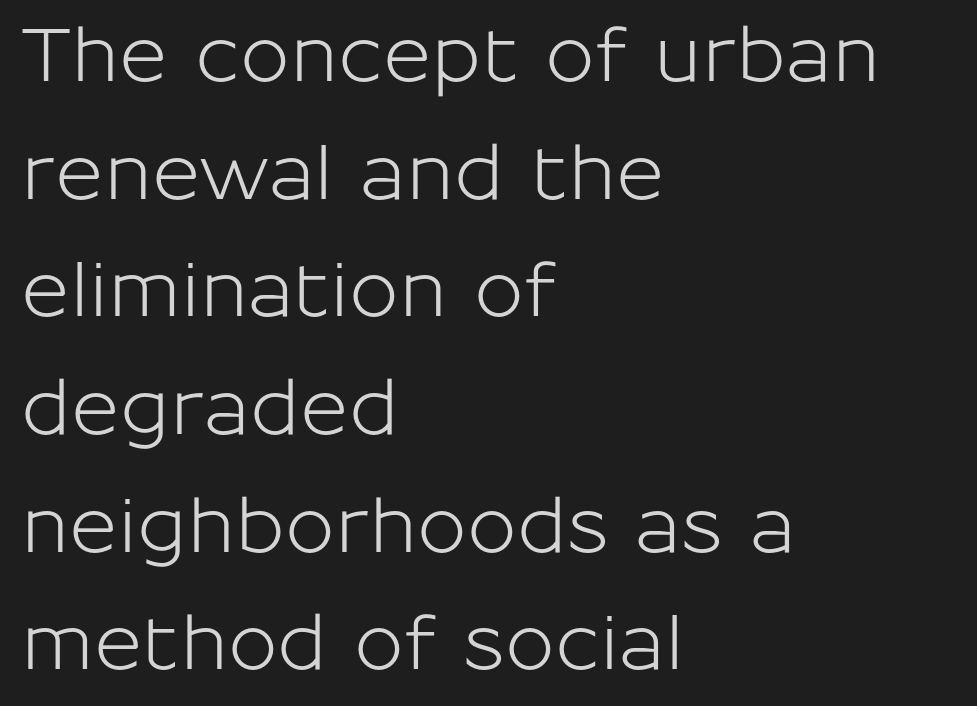
This sample uses plain, unmodified letter spacing. Teacher's note: observe the even left margin — that is flush-left alignment. Proportional: the letters do not fall into vertical columns. Is this a sans? Yes — the strokes have no serifs. The vertical gap from one line to the next is medium.
